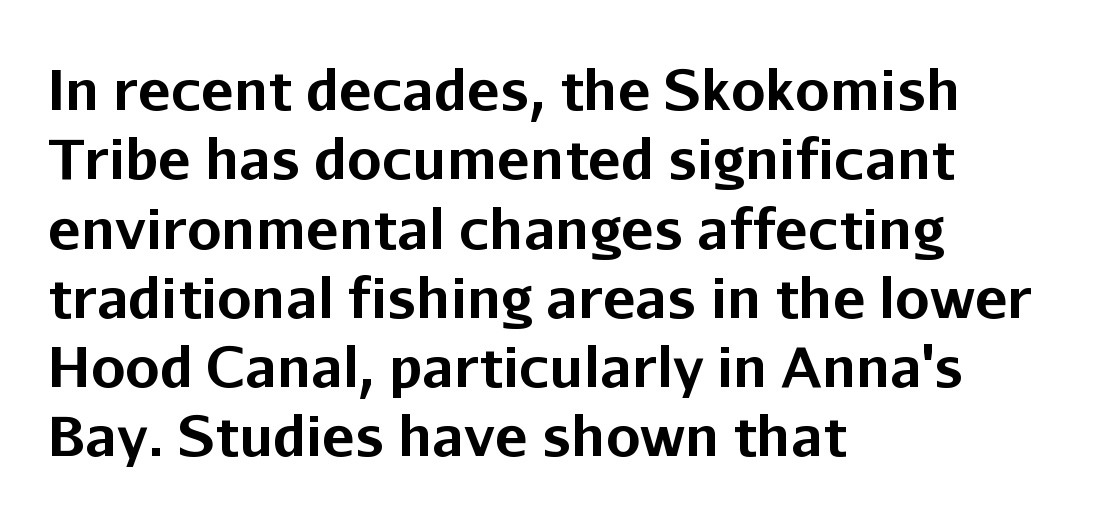
{"serif": "no", "italic": "no", "bold": "yes", "weight": "bold", "width": "normal", "stroke_contrast": "low", "x_height": "medium", "monospaced": "no", "underline": "no", "align": "left", "line_spacing": "normal", "line_spacing_ratio": 1.26, "letter_spacing": "normal", "letter_spacing_em": 0.0, "glyph_px": 55}
